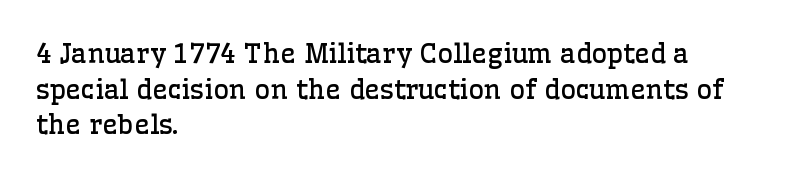
{"italic": "no", "bold": "no", "underline": "no", "align": "left", "line_spacing": "normal", "line_spacing_ratio": 1.32, "letter_spacing": "normal", "letter_spacing_em": 0.0, "glyph_px": 27}
